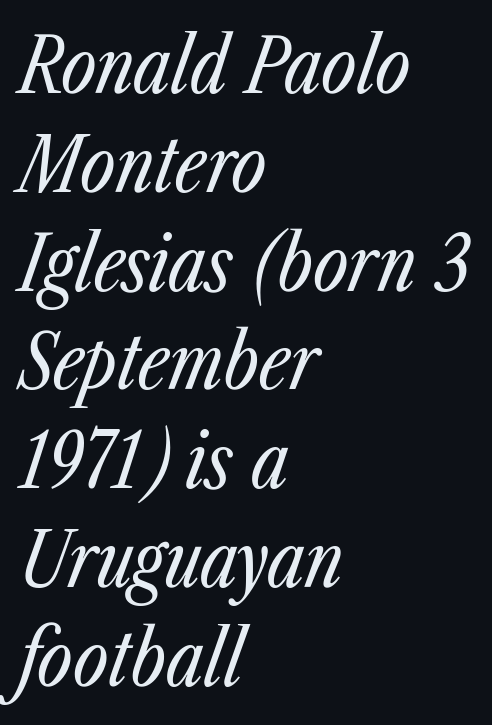
The image shows 76 px regular-weight, condensed type, italic (leaning right); set left-aligned, normal line spacing (1.3x), normal letter spacing, not underlined; low stroke contrast and a medium x-height.
